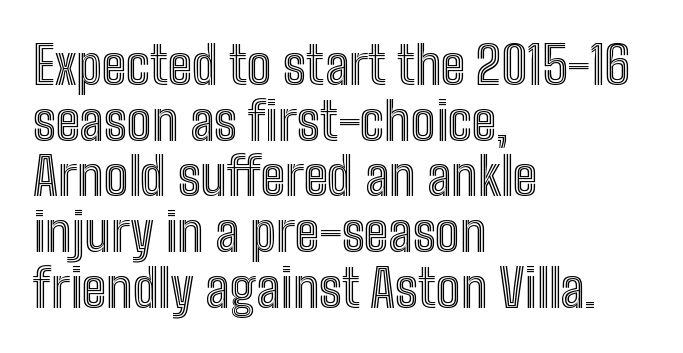
The image shows 52 px condensed type, upright; set left-aligned, tight line spacing (1.07x), normal letter spacing, not underlined; a medium x-height.
